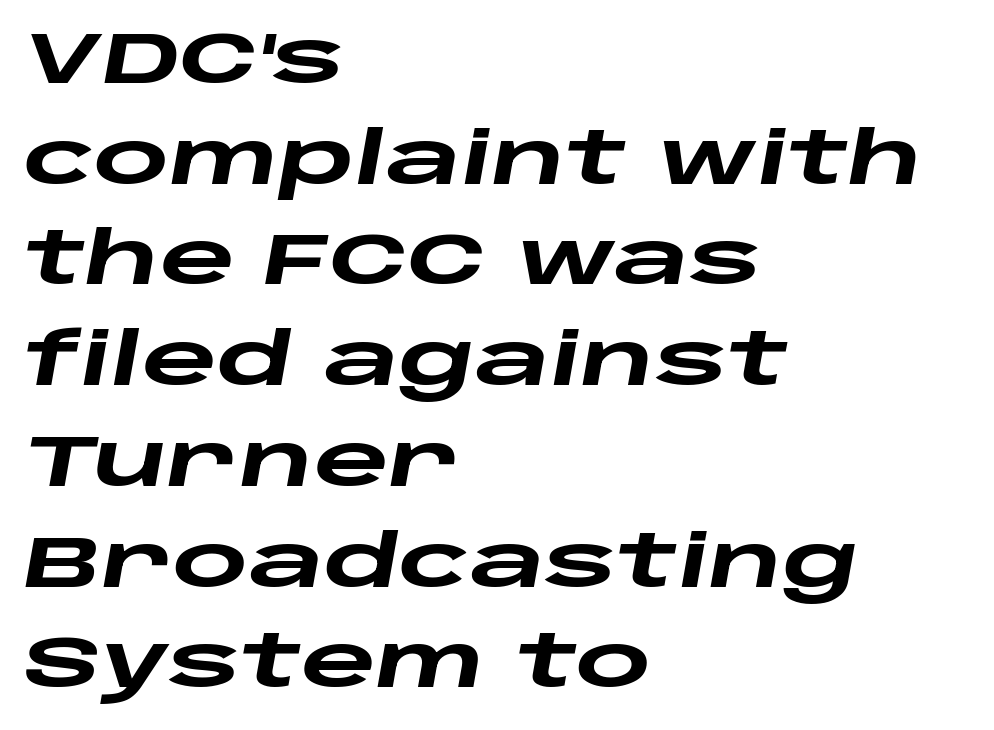
The image shows 73 px heavy, wide type, italic (leaning right); set left-aligned, normal line spacing (1.38x), normal letter spacing, not underlined; low stroke contrast and a large x-height.
